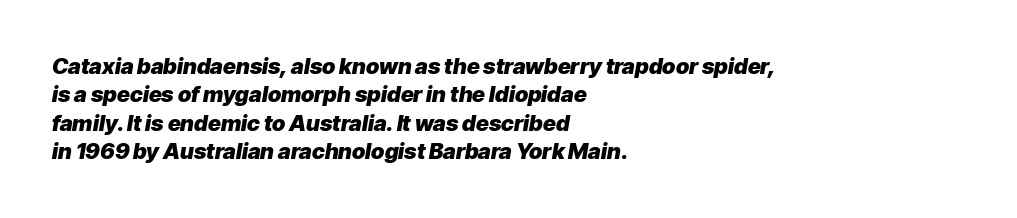
{"italic": "yes", "lean": "right", "slant_degrees": 9, "bold": "yes", "underline": "no", "align": "left", "line_spacing": "normal", "line_spacing_ratio": 1.29, "letter_spacing": "normal", "letter_spacing_em": 0.0, "glyph_px": 22}
